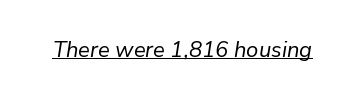
This rendering features underlined lettering. Tall strokes in this sample are angled rather than plumb. No letter is thick-stroked: the sample isn't bold. There is no visible air inserted between adjacent glyphs.
